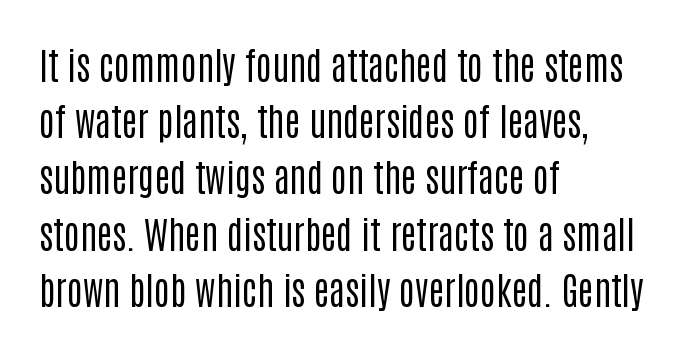
Q: Is the text bold? A: No.
Q: Is the text italic (slanted)? A: No, it is upright.
Q: Is the typeface a serif or a sans-serif typeface? A: Sans-serif.
Q: Is the text underlined? A: No.
Q: How is the paragraph aligned? A: Left-aligned.
Q: Is the spacing between letters normal or unusually wide? A: Normal.
Q: Is the spacing between lines tight, normal or loose? A: Normal.
Q: Width (condensed, normal, or wide)? A: Condensed.
Q: Stroke contrast? A: Low.
Q: x-height? A: Large.
Q: Monospaced? A: No.
